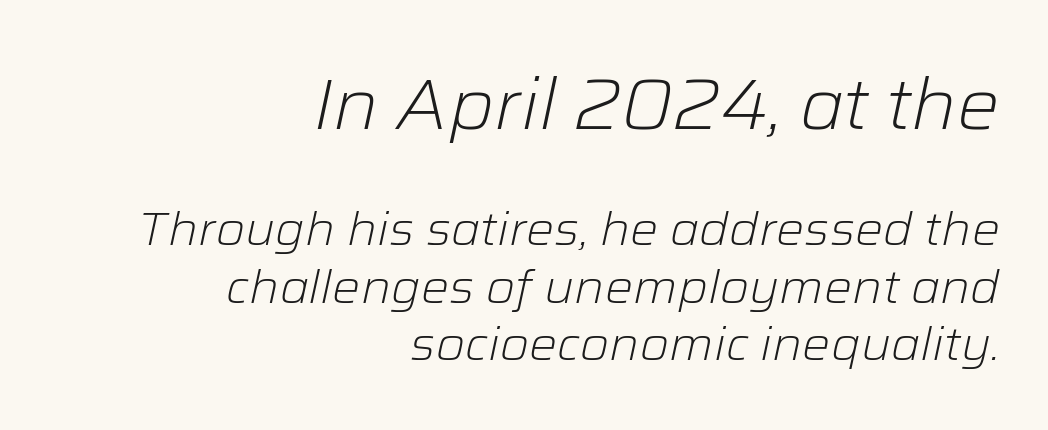
{"italic": "yes", "lean": "right", "slant_degrees": 12, "bold": "no", "weight": "light", "width": "normal", "stroke_contrast": "low", "x_height": "medium", "monospaced": "no", "underline": "no", "align": "right", "line_spacing_ratio": 1.22, "letter_spacing": "normal", "letter_spacing_em": 0.0, "larger_block": "first", "size_ratio": 1.51, "glyph_px": 71}
